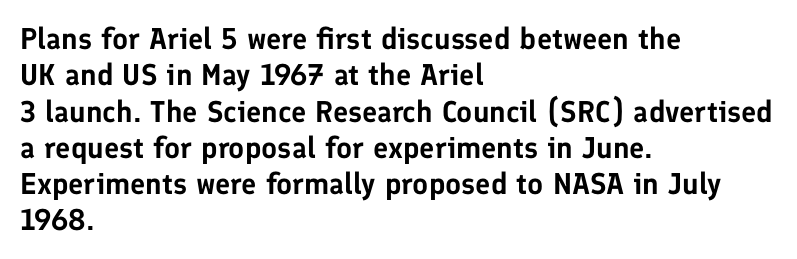
{"serif": "no", "italic": "no", "width": "normal", "stroke_contrast": "low", "x_height": "medium", "monospaced": "no", "underline": "no", "align": "left", "line_spacing_ratio": 1.21, "letter_spacing": "normal", "letter_spacing_em": 0.0, "glyph_px": 30}
